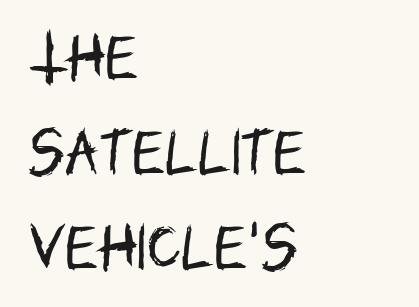
The image shows 51 px regular-weight, condensed sans-serif type, upright; set left-aligned, line spacing 1.86x, normal letter spacing, not underlined; low stroke contrast and a large x-height.
